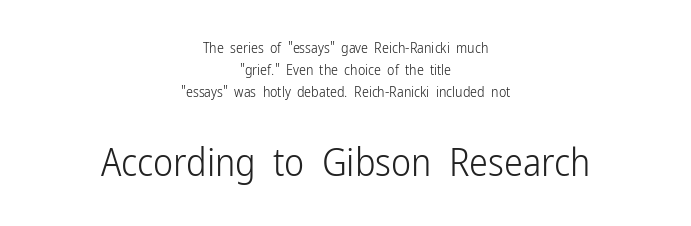
Q: Is the text bold? A: No.
Q: Is the text italic (slanted)? A: No, it is upright.
Q: Is the typeface a serif or a sans-serif typeface? A: Sans-serif.
Q: Is the text underlined? A: No.
Q: How is the paragraph aligned? A: Centered.
Q: Is the spacing between letters normal or unusually wide? A: Normal.
Q: Is the spacing between lines tight, normal or loose? A: Normal.
Q: Which block of text is set in a larger size, the first (top) or the second (bottom)? A: The second (bottom) one.
Q: Width (condensed, normal, or wide)? A: Condensed.
Q: Stroke contrast? A: Low.
Q: x-height? A: Medium.
Q: Monospaced? A: No.
